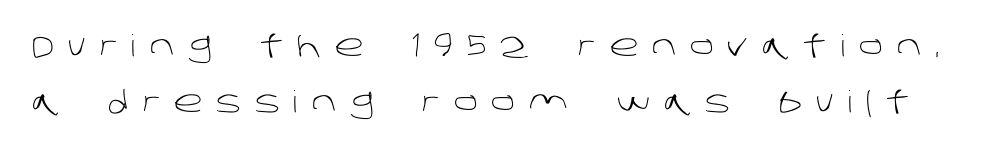
Q: Is the text bold? A: No.
Q: Is the typeface a serif or a sans-serif typeface? A: Sans-serif.
Q: Is the text underlined? A: No.
Q: Is the spacing between letters normal or unusually wide? A: Unusually wide.
Q: Width (condensed, normal, or wide)? A: Normal.
Q: Stroke contrast? A: Low.
Q: x-height? A: Large.
Q: Monospaced? A: No.
